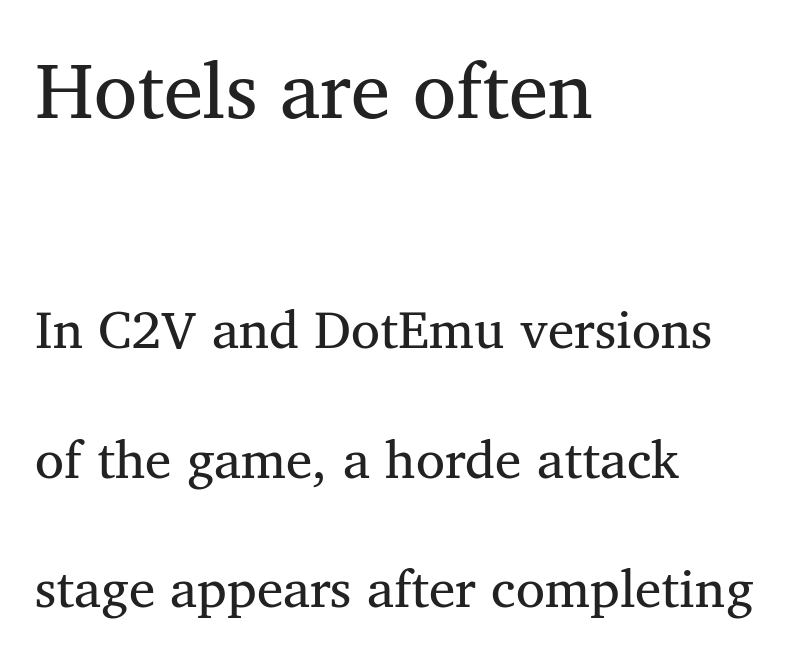
The image shows 79 px regular-weight serif type, upright; set left-aligned, loose line spacing (2.45x), normal letter spacing, not underlined; the first (top) block is 1.49x larger; medium stroke contrast and a medium x-height.
